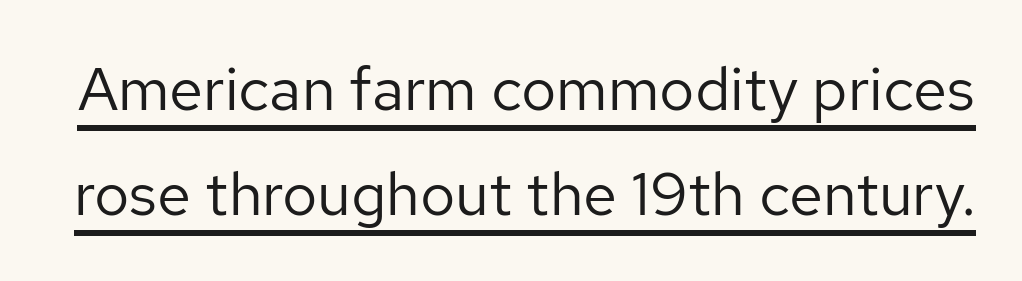
The image shows 61 px regular-weight sans-serif type, upright; set line spacing 1.72x, normal letter spacing, underlined; low stroke contrast and a medium x-height.
